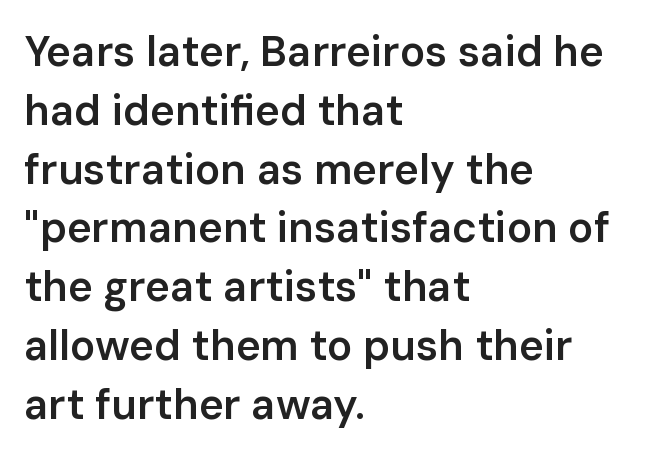
The ragged edge is on the right, which tells us the setting is flush left. How heavy is the stroke? Medium-heavy — a semibold, shy of bold. Character widths vary here, with narrow letters taking less room than wide ones. Vertically, the passage feels balanced, rows spaced as you'd expect. Is this a sans? Yes — the strokes have no serifs.
